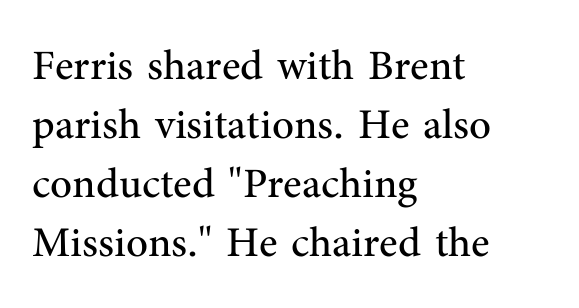
Q: Is the text bold? A: No.
Q: Is the text italic (slanted)? A: No, it is upright.
Q: Is the typeface a serif or a sans-serif typeface? A: Serif.
Q: Is the text underlined? A: No.
Q: How is the paragraph aligned? A: Left-aligned.
Q: Is the spacing between letters normal or unusually wide? A: Normal.
Q: Is the spacing between lines tight, normal or loose? A: Normal.
Q: Width (condensed, normal, or wide)? A: Normal.
Q: Stroke contrast? A: Medium.
Q: x-height? A: Medium.
Q: Monospaced? A: No.
